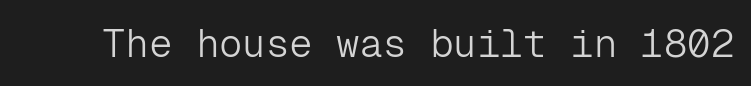
Q: Is the text bold? A: No.
Q: Is the text italic (slanted)? A: No, it is upright.
Q: Is the typeface a serif or a sans-serif typeface? A: Sans-serif.
Q: Is the text underlined? A: No.
Q: Is the spacing between letters normal or unusually wide? A: Normal.
Q: Width (condensed, normal, or wide)? A: Normal.
Q: Stroke contrast? A: Low.
Q: x-height? A: Medium.
Q: Monospaced? A: Yes.
